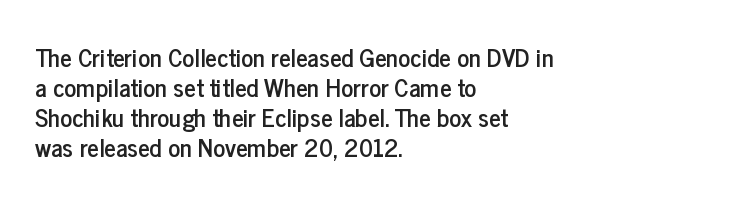
The image shows 25 px text type, upright; set left-aligned, line spacing 1.2x, normal letter spacing, not underlined.
